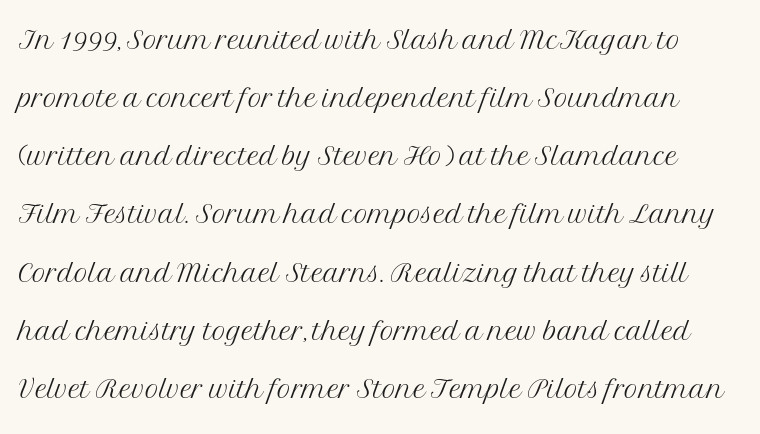
Type without underlining. Each letter keeps its own natural width here, so spacing adapts to shape. The rows are spaced the way most documents space them. The glyphs in this specimen are seriffed.
